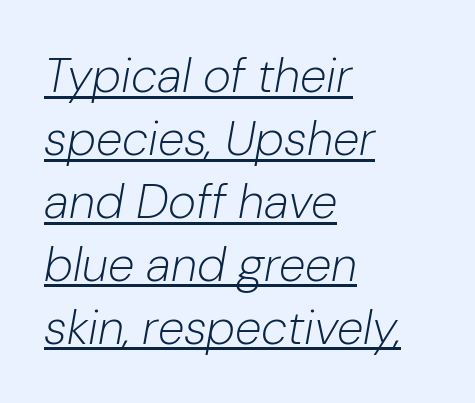
The image shows 48 px light type, italic (leaning right); set left-aligned, normal line spacing (1.31x), normal letter spacing, underlined; low stroke contrast and a medium x-height.
